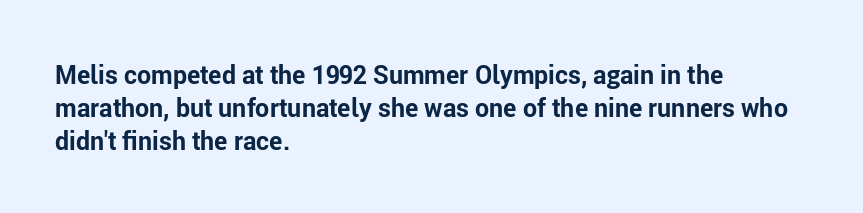
The image shows 25 px bold type, upright; set left-aligned, normal line spacing (1.33x), normal letter spacing, not underlined.
